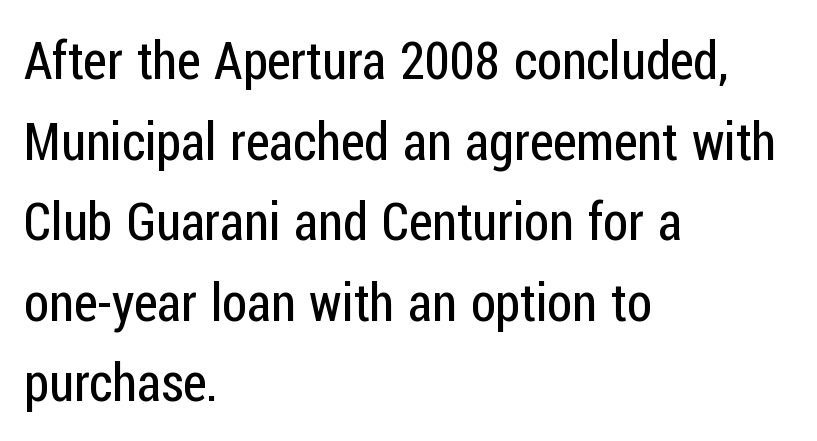
The image shows 51 px regular-weight, condensed sans-serif type, upright; set left-aligned, normal line spacing (1.58x), normal letter spacing, not underlined; low stroke contrast and a medium x-height.
